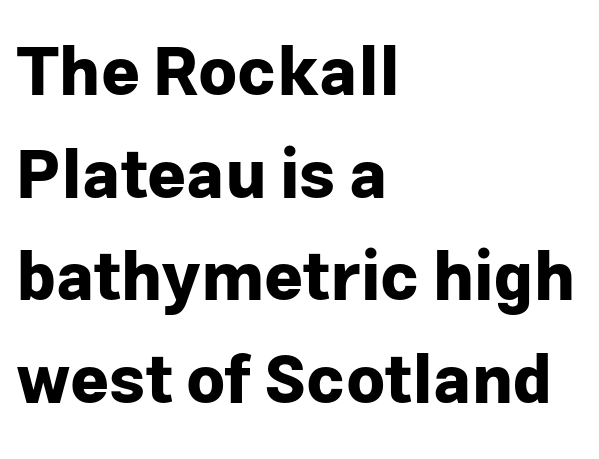
No italicization has been applied; the sample stays upright. The passage shown has conventional tracking throughout. Emphasis by weight is at full strength: bold. Rows of type keep a routine distance in the vertical direction. The letters advance in unequal steps, a hallmark of proportional type. Note: no serifs on the glyphs.
